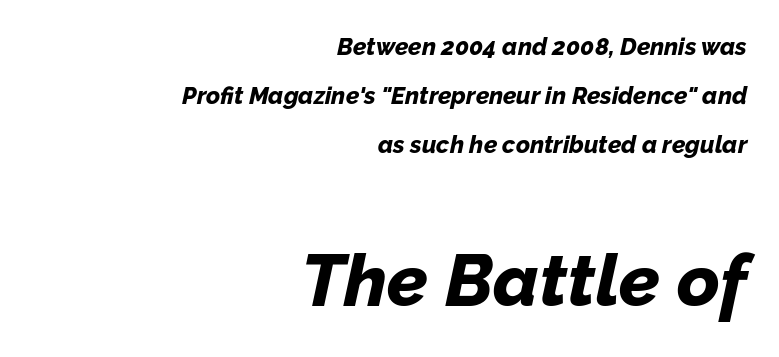
The image shows 73 px bold type, italic (leaning right); set right-aligned, loose line spacing (2.04x), normal letter spacing, not underlined; the second (bottom) block is 3.04x larger; low stroke contrast and a medium x-height.
